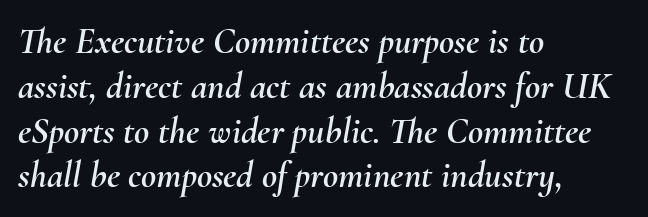
Q: Is the text italic (slanted)? A: Yes, it leans right by about 10 degrees.
Q: Is the text underlined? A: No.
Q: How is the paragraph aligned? A: Left-aligned.
Q: Is the spacing between letters normal or unusually wide? A: Normal.
Q: Width (condensed, normal, or wide)? A: Normal.
Q: Stroke contrast? A: Medium.
Q: x-height? A: Small.
Q: Monospaced? A: No.
